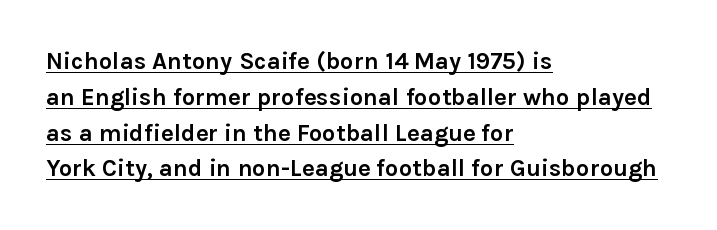
The image shows 24 px bold type, upright; set left-aligned, normal line spacing (1.49x), normal letter spacing, underlined.
